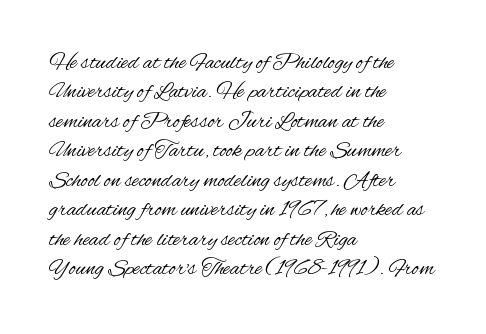
{"bold": "no", "underline": "no", "align": "left", "line_spacing": "normal", "line_spacing_ratio": 1.28, "letter_spacing": "normal", "letter_spacing_em": 0.0, "glyph_px": 23}
